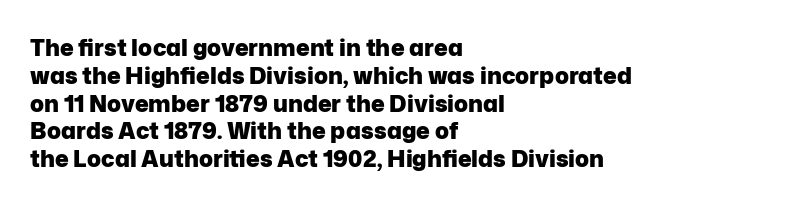
Short and long lines alike share a common starting point at left. Unlike italic type, these characters show no tilt at all. The passage shown is emphatically bold. The face used here is rendered with its standard letterfit. The space beneath each line is pristine and unruled.
